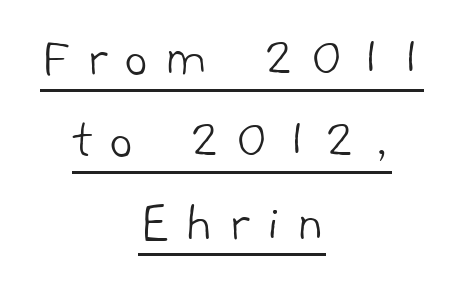
The image shows 61 px light sans-serif type; set centered, normal line spacing (1.35x), unusually wide letter spacing (+0.24 em), underlined; low stroke contrast and a medium x-height.
